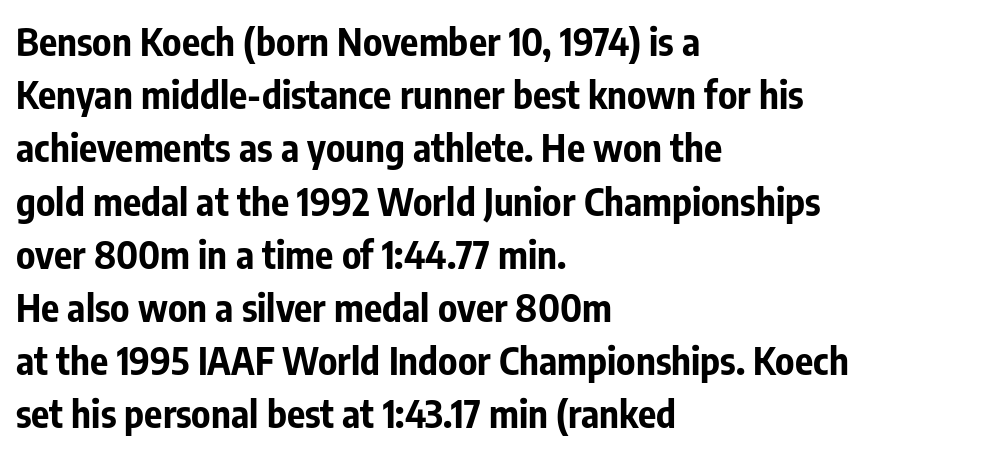
The image shows 38 px bold, condensed sans-serif type, upright; set left-aligned, normal line spacing (1.4x), normal letter spacing, not underlined; low stroke contrast and a medium x-height.
